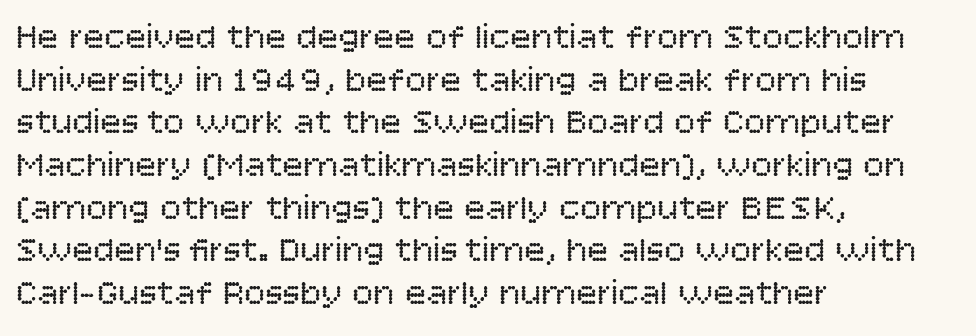
Posture: upright roman. This rendering employs a face without finishing strokes, i.e., a sans-serif. The letterforms sit shoulder to shoulder at normal distance. Character widths vary here, with narrow letters taking less room than wide ones. The string is rendered with underlining switched off. Compared with a typical body face, this is equally light or lighter still.
